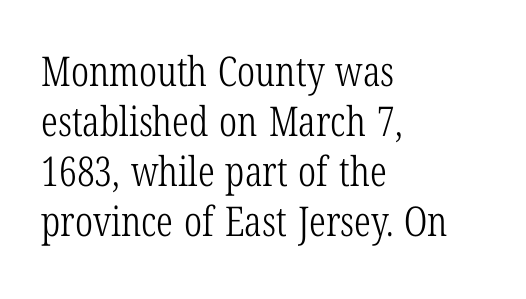
Heft: none added — not bold. Any mark beneath the type? The region is blank. Each line starts at the same left margin while the right side varies. Students, note that the glyphs here touch the page at normal intervals.
